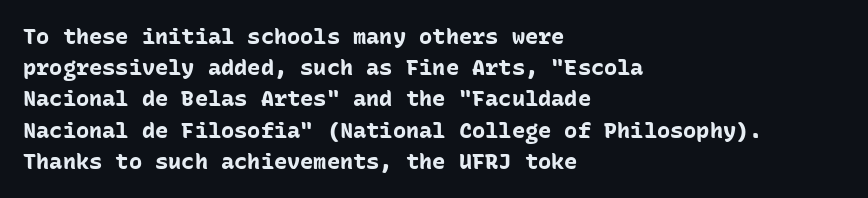
The image shows 22 px bold type, upright; set left-aligned, normal line spacing (1.42x), normal letter spacing, not underlined.
